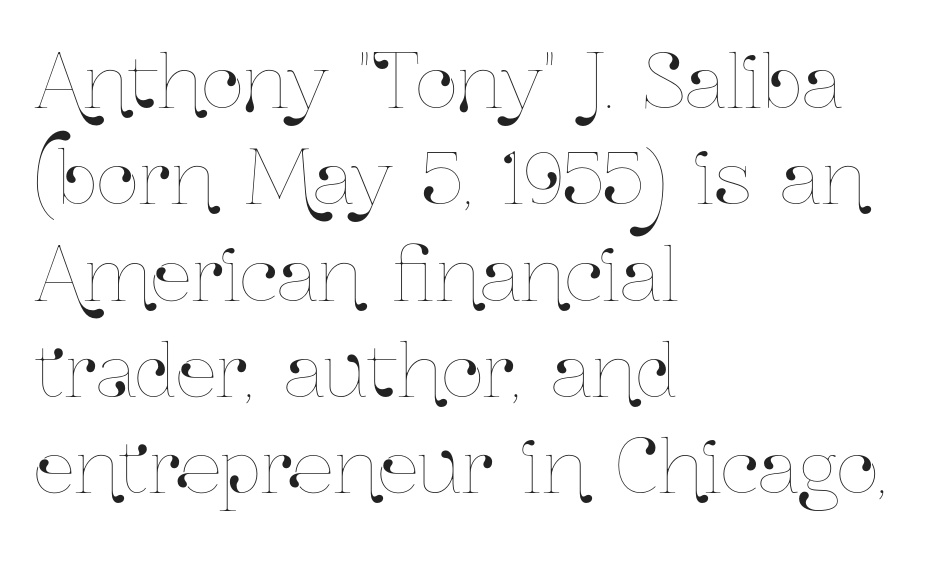
{"italic": "no", "width": "condensed", "stroke_contrast": "low", "x_height": "medium", "monospaced": "no", "underline": "no", "align": "left", "line_spacing": "normal", "line_spacing_ratio": 1.32, "letter_spacing": "normal", "letter_spacing_em": 0.0, "glyph_px": 73}
